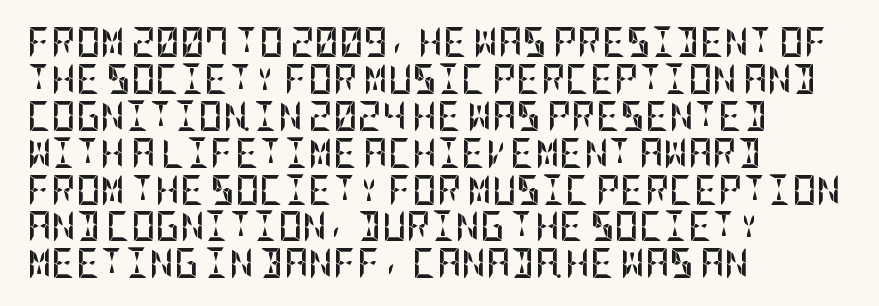
The image shows 30 px semibold, condensed sans-serif type, upright; set left-aligned, line spacing 1.23x, normal letter spacing, not underlined; low stroke contrast and a large x-height.
